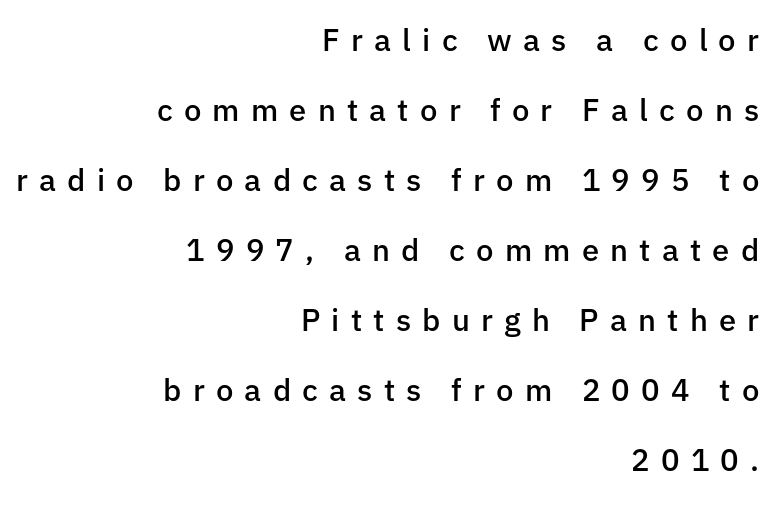
{"serif": "no", "italic": "no", "bold": "semi", "weight": "semibold", "width": "normal", "stroke_contrast": "low", "x_height": "medium", "monospaced": "no", "underline": "no", "align": "right", "line_spacing": "loose", "line_spacing_ratio": 2.26, "letter_spacing": "wide", "letter_spacing_em": 0.36, "glyph_px": 31}
